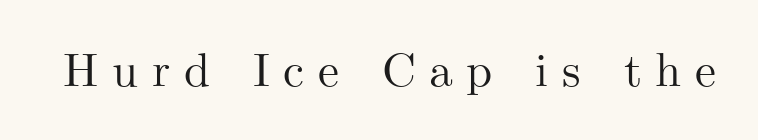
Q: Is the text italic (slanted)? A: No, it is upright.
Q: Is the typeface a serif or a sans-serif typeface? A: Serif.
Q: Is the text underlined? A: No.
Q: Is the spacing between letters normal or unusually wide? A: Unusually wide.
Q: Width (condensed, normal, or wide)? A: Normal.
Q: Stroke contrast? A: Medium.
Q: x-height? A: Small.
Q: Monospaced? A: No.
